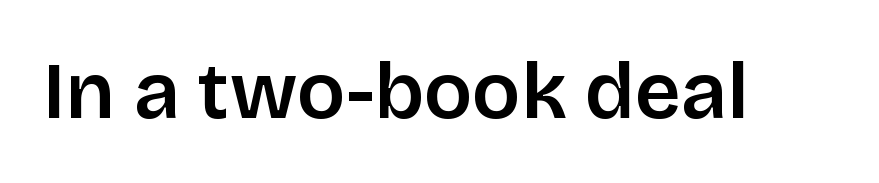
The glyphs in this specimen are sans serif. These lines are rendered in a variable-pitch font. A typesetter would call this zero additional tracking. The area under the type is left untouched. The letters stand upright; this is a roman face.
